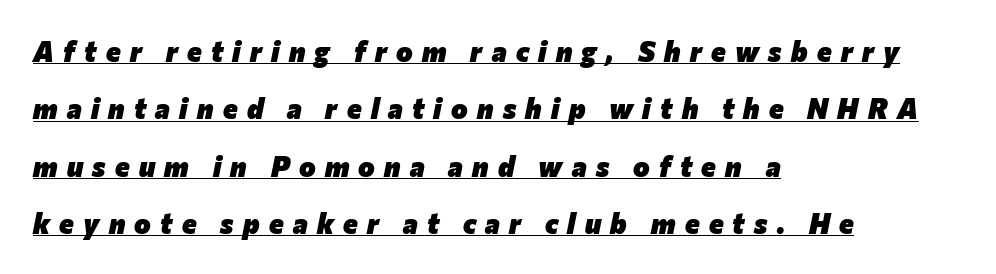
{"italic": "yes", "lean": "right", "slant_degrees": 12, "bold": "yes", "weight": "heavy", "width": "normal", "stroke_contrast": "low", "x_height": "medium", "monospaced": "no", "underline": "yes", "align": "left", "line_spacing": "loose", "line_spacing_ratio": 2.05, "letter_spacing": "wide", "letter_spacing_em": 0.33, "glyph_px": 28}
